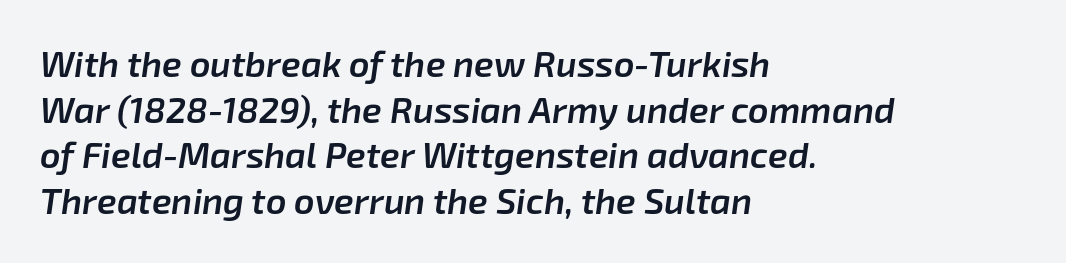
Q: Is the text bold? A: Semi-bold.
Q: Is the text italic (slanted)? A: Yes, it leans right by about 8 degrees.
Q: Is the text underlined? A: No.
Q: How is the paragraph aligned? A: Left-aligned.
Q: Is the spacing between letters normal or unusually wide? A: Normal.
Q: Is the spacing between lines tight, normal or loose? A: Normal.
Q: Width (condensed, normal, or wide)? A: Normal.
Q: Stroke contrast? A: Low.
Q: x-height? A: Medium.
Q: Monospaced? A: No.
